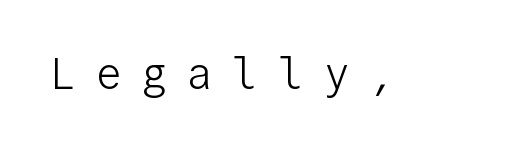
The image shows 44 px light sans-serif type, upright, monospaced; set unusually wide letter spacing (+0.44 em), not underlined; low stroke contrast and a medium x-height.
